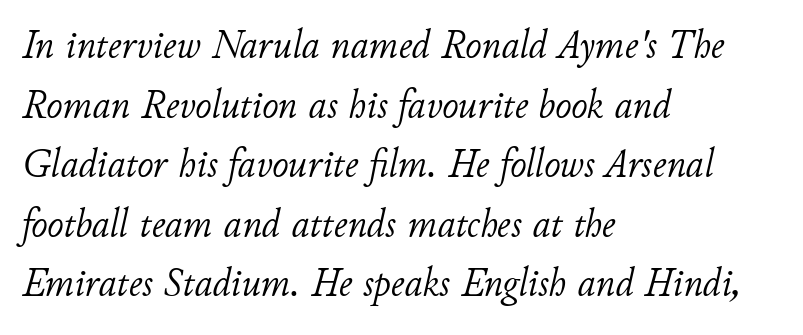
{"italic": "yes", "lean": "right", "slant_degrees": 11, "bold": "no", "weight": "light", "width": "normal", "stroke_contrast": "low", "x_height": "small", "monospaced": "no", "underline": "no", "align": "left", "line_spacing": "normal", "line_spacing_ratio": 1.49, "letter_spacing": "normal", "letter_spacing_em": 0.0, "glyph_px": 40}
